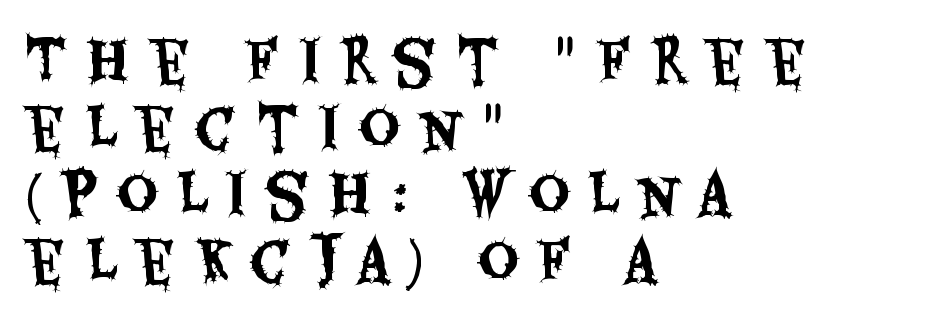
Quick note: underline off. Italic? Not at all — the glyphs are vertical. Spacing verdict: proportional, widths tailored to each character. Between one letter and the next there's a generous, obvious gap. Examine the stroke ends and you'll find no serifs. Is the block centered? No — it sits flush against the left margin.
